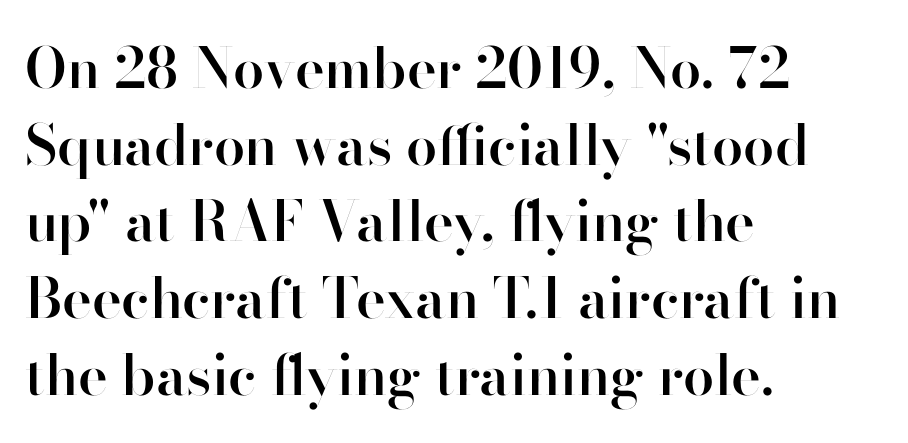
Descender tails drop into unmarked territory. The passage shown has conventional tracking throughout. Typeset ragged right — the left edge is the straight one. Caption: semibold face, moderately heavy strokes. The type family on display is of the sans-serif kind. The block of text has a typical density, with ordinary space between rows.
